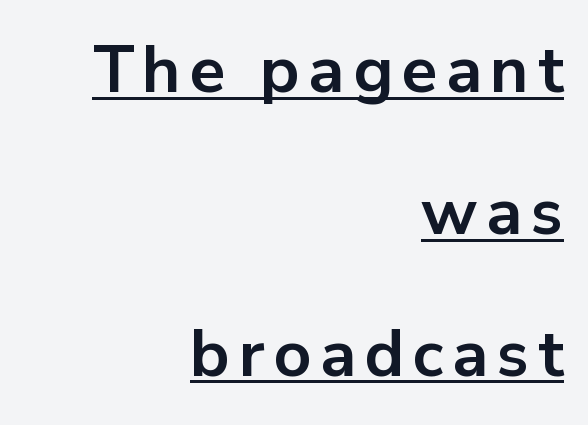
A rule runs beneath these lines of type. It's the straight-up-and-down kind of type. In terms of leading, this rendering errs on the spacious side. Serif or sans? Sans — the stroke terminals are bare.
